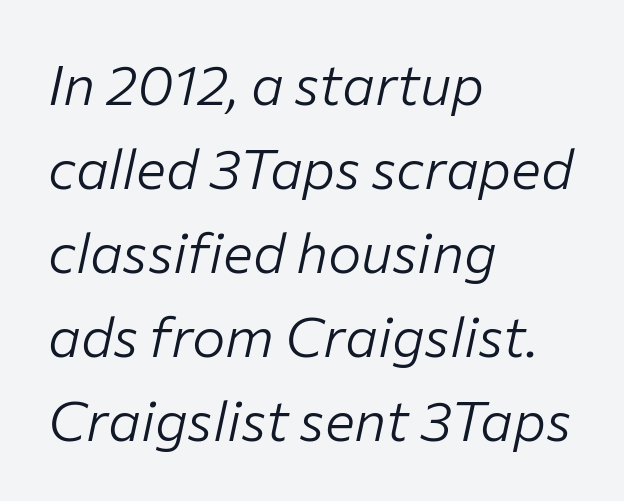
Q: Is the text bold? A: No.
Q: Is the text italic (slanted)? A: Yes, it leans right by about 12 degrees.
Q: Is the text underlined? A: No.
Q: How is the paragraph aligned? A: Left-aligned.
Q: Is the spacing between letters normal or unusually wide? A: Normal.
Q: Is the spacing between lines tight, normal or loose? A: Normal.
Q: Width (condensed, normal, or wide)? A: Normal.
Q: Stroke contrast? A: Low.
Q: x-height? A: Medium.
Q: Monospaced? A: No.
